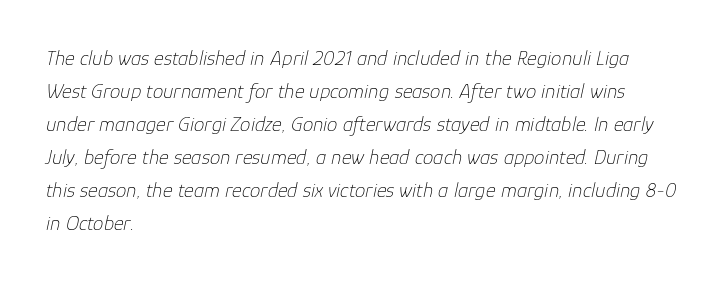
Q: Is the text bold? A: No.
Q: Is the text italic (slanted)? A: Yes, it leans right by about 12 degrees.
Q: Is the text underlined? A: No.
Q: How is the paragraph aligned? A: Left-aligned.
Q: Is the spacing between letters normal or unusually wide? A: Normal.
Q: Is the spacing between lines tight, normal or loose? A: Normal.
